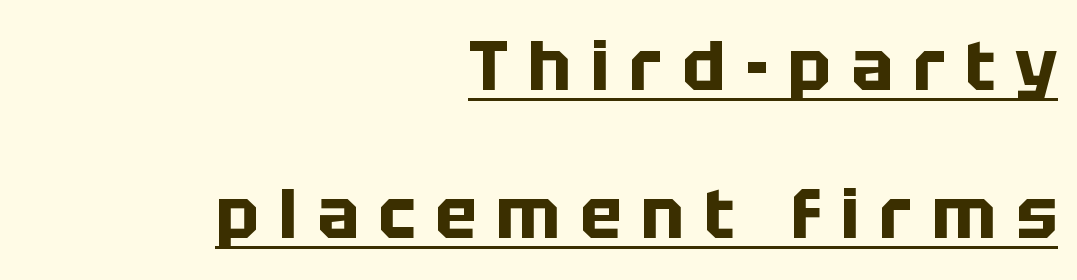
Q: Is the text bold? A: Yes.
Q: Is the text italic (slanted)? A: No, it is upright.
Q: Is the typeface a serif or a sans-serif typeface? A: Sans-serif.
Q: Is the text underlined? A: Yes.
Q: How is the paragraph aligned? A: Right-aligned.
Q: Is the spacing between letters normal or unusually wide? A: Unusually wide.
Q: Is the spacing between lines tight, normal or loose? A: Loose.
Q: Width (condensed, normal, or wide)? A: Normal.
Q: Stroke contrast? A: Low.
Q: x-height? A: Large.
Q: Monospaced? A: No.
